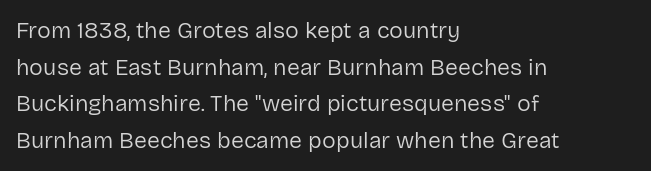
Q: Is the text bold? A: No.
Q: Is the text italic (slanted)? A: No, it is upright.
Q: Is the text underlined? A: No.
Q: How is the paragraph aligned? A: Left-aligned.
Q: Is the spacing between letters normal or unusually wide? A: Normal.
Q: Is the spacing between lines tight, normal or loose? A: Normal.
